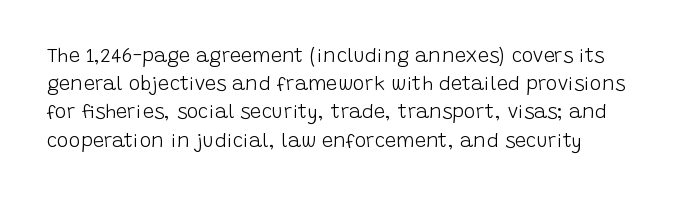
Stem width sits at or under what a default text font uses. The space directly below the letters is spotless. The type sits square on the baseline with zero lean. The vertical gap from one line to the next is medium. This rendering leaves character spacing at its baseline value.
